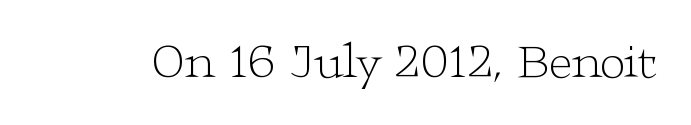
The image shows 50 px light, wide serif type, upright; set normal letter spacing, not underlined; low stroke contrast and a medium x-height.
